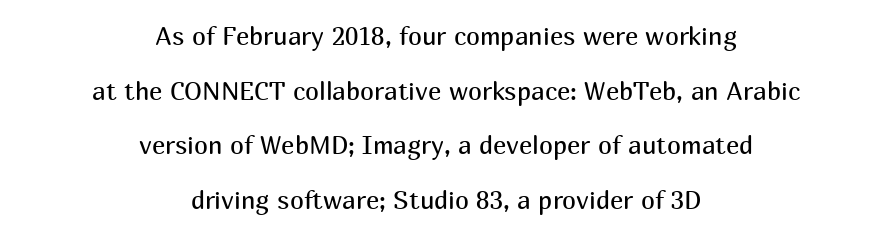
The image shows 25 px text type, upright; set centered, loose line spacing (2.19x), normal letter spacing, not underlined.
